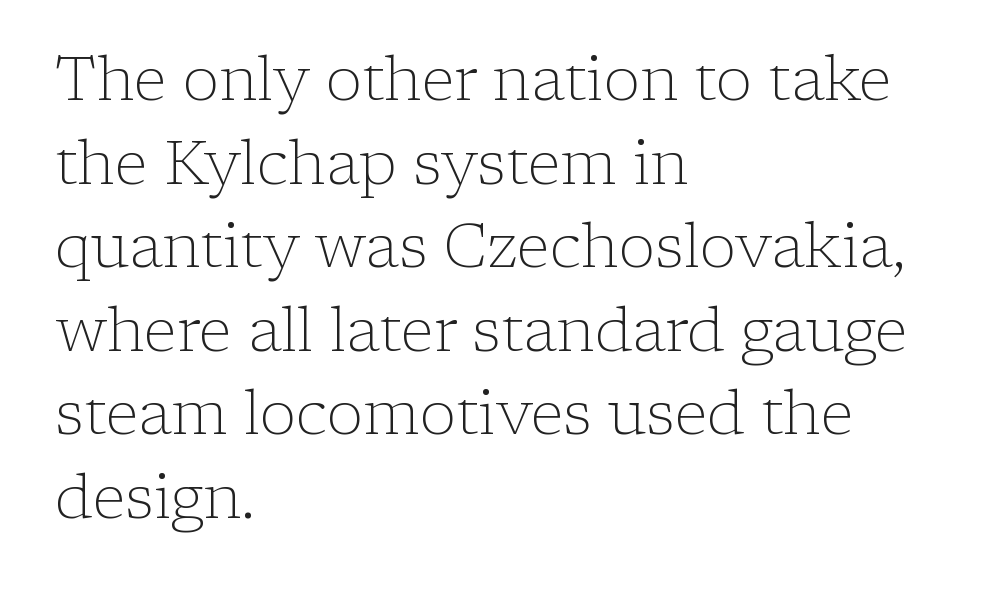
The image shows 61 px light serif type, upright; set left-aligned, normal line spacing (1.37x), normal letter spacing, not underlined; low stroke contrast and a medium x-height.
